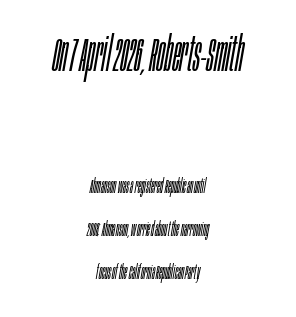
The image shows 47 px light, condensed type, italic (leaning right); set centered, loose line spacing (2.26x), normal letter spacing, not underlined; the first (top) block is 2.47x larger; low stroke contrast and a large x-height.
